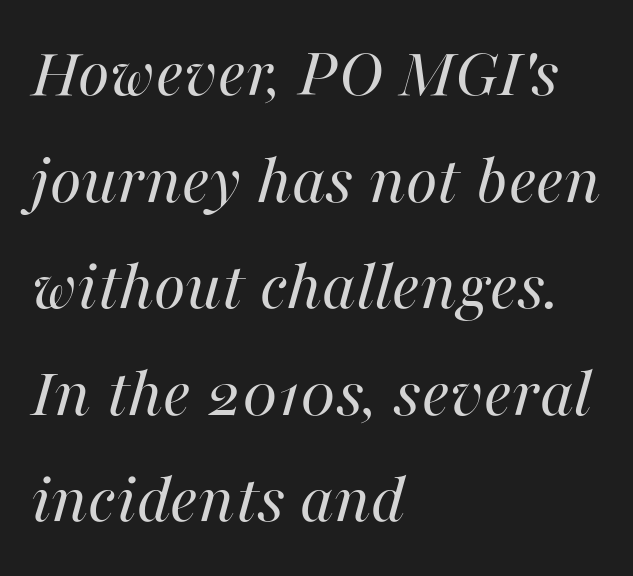
Q: Is the text bold? A: No.
Q: Is the text italic (slanted)? A: Yes, it leans right by about 16 degrees.
Q: Is the text underlined? A: No.
Q: How is the paragraph aligned? A: Left-aligned.
Q: Is the spacing between letters normal or unusually wide? A: Normal.
Q: Is the spacing between lines tight, normal or loose? A: Normal.
Q: Width (condensed, normal, or wide)? A: Normal.
Q: Stroke contrast? A: High.
Q: x-height? A: Medium.
Q: Monospaced? A: No.
